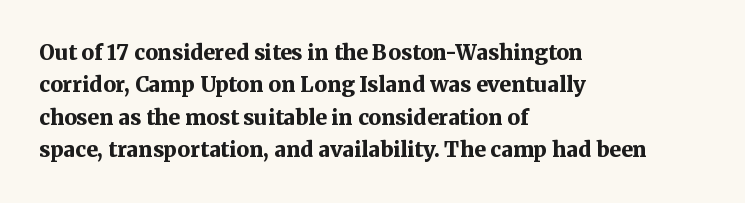
The image shows 21 px bold type, upright; set left-aligned, normal line spacing (1.54x), normal letter spacing, not underlined.
